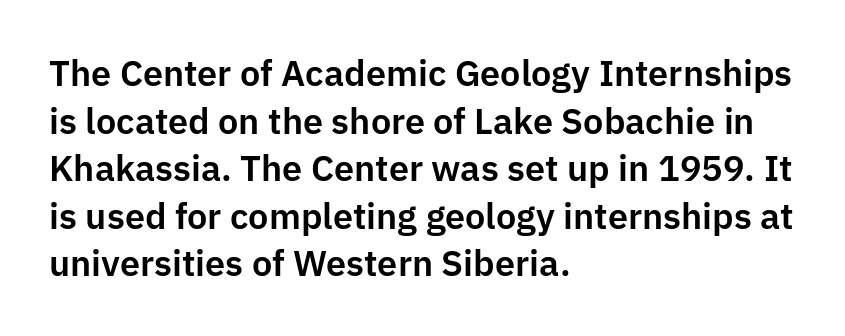
{"serif": "no", "italic": "no", "width": "normal", "stroke_contrast": "low", "x_height": "medium", "monospaced": "no", "underline": "no", "align": "left", "line_spacing": "normal", "line_spacing_ratio": 1.32, "letter_spacing": "normal", "letter_spacing_em": 0.0, "glyph_px": 36}
